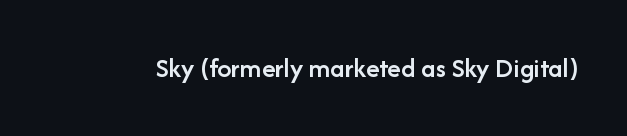
A bit beefed up — I'd call it semibold rather than bold. Look at the tracking — it's just the regular setting, nothing added. The space beneath each line is pristine and unruled. Varying glyph widths throughout — classic text-font behaviour. Typographically, this falls in the sans-serif category.
